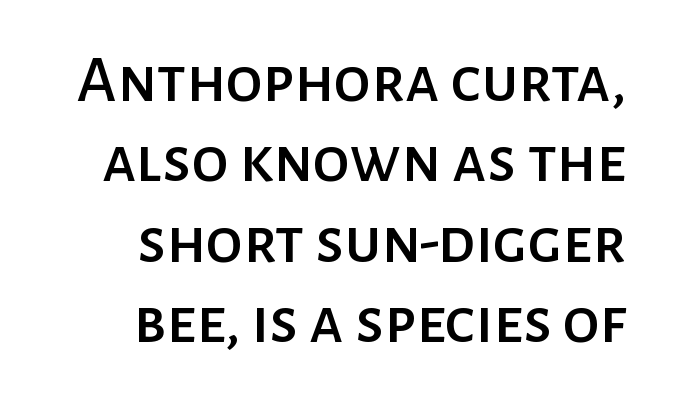
{"serif": "no", "italic": "no", "width": "normal", "stroke_contrast": "low", "x_height": "medium", "monospaced": "no", "underline": "no", "line_spacing_ratio": 1.2, "letter_spacing": "normal", "letter_spacing_em": 0.0, "glyph_px": 67}
